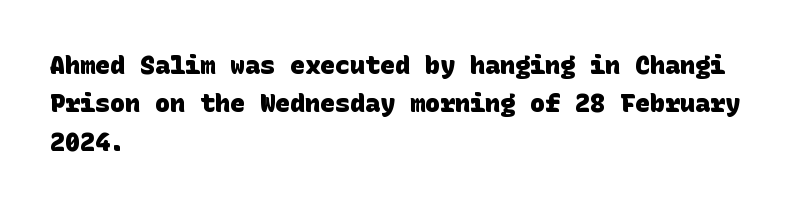
Q: Is the text bold? A: Yes.
Q: Is the text underlined? A: No.
Q: How is the paragraph aligned? A: Left-aligned.
Q: Is the spacing between letters normal or unusually wide? A: Normal.
Q: Is the spacing between lines tight, normal or loose? A: Normal.
